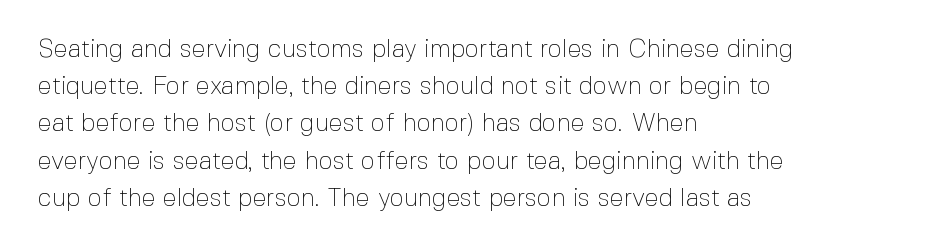
Q: Is the text bold? A: No.
Q: Is the text italic (slanted)? A: No, it is upright.
Q: Is the text underlined? A: No.
Q: How is the paragraph aligned? A: Left-aligned.
Q: Is the spacing between letters normal or unusually wide? A: Normal.
Q: Is the spacing between lines tight, normal or loose? A: Normal.
